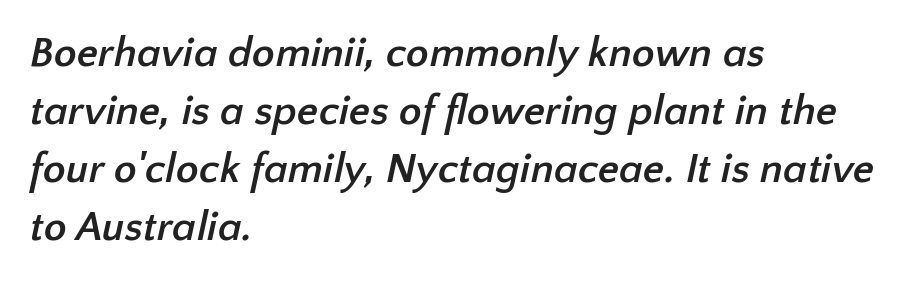
Q: Is the text bold? A: Yes.
Q: Is the typeface a serif or a sans-serif typeface? A: Sans-serif.
Q: Is the text underlined? A: No.
Q: How is the paragraph aligned? A: Left-aligned.
Q: Is the spacing between letters normal or unusually wide? A: Normal.
Q: Is the spacing between lines tight, normal or loose? A: Normal.
Q: Width (condensed, normal, or wide)? A: Normal.
Q: Stroke contrast? A: Low.
Q: x-height? A: Medium.
Q: Monospaced? A: No.
